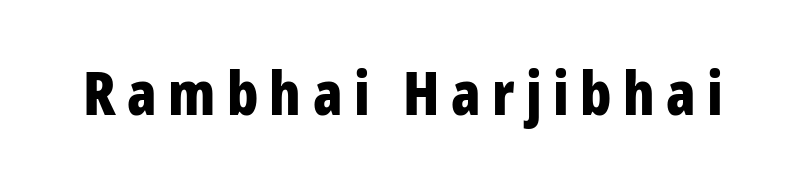
{"serif": "no", "italic": "no", "bold": "yes", "weight": "bold", "width": "condensed", "stroke_contrast": "low", "x_height": "medium", "monospaced": "no", "underline": "no", "glyph_px": 60}
